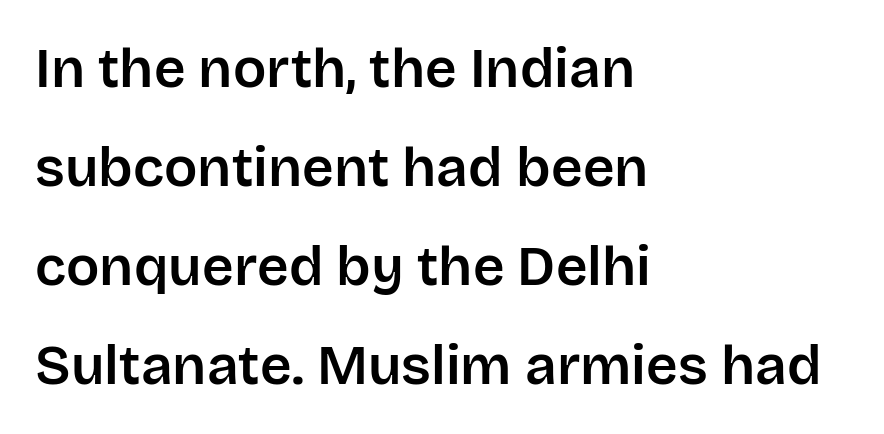
{"serif": "no", "italic": "no", "width": "normal", "stroke_contrast": "low", "x_height": "large", "monospaced": "no", "underline": "no", "align": "left", "line_spacing_ratio": 1.8, "letter_spacing": "normal", "letter_spacing_em": 0.0, "glyph_px": 55}
